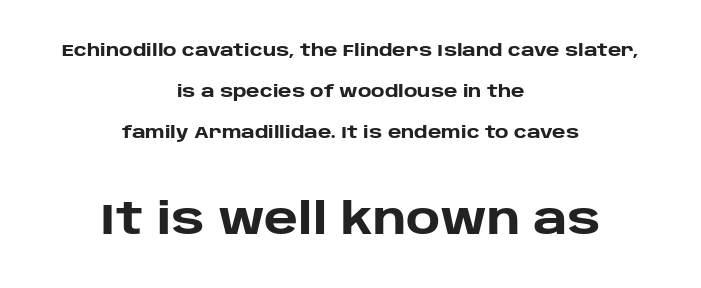
{"serif": "no", "italic": "no", "bold": "yes", "weight": "heavy", "width": "normal", "stroke_contrast": "low", "x_height": "large", "monospaced": "no", "underline": "no", "align": "center", "line_spacing": "loose", "line_spacing_ratio": 2.41, "letter_spacing": "normal", "letter_spacing_em": 0.0, "larger_block": "second", "size_ratio": 2.53, "glyph_px": 43}
